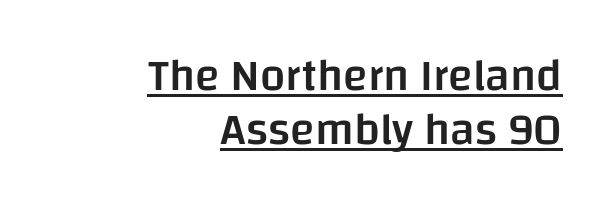
Standard letterfit; no display-style spreading of the glyphs. Regarding serifs, this sample does without them. The words here are underlined. Italic? Not at all — the glyphs are vertical.
